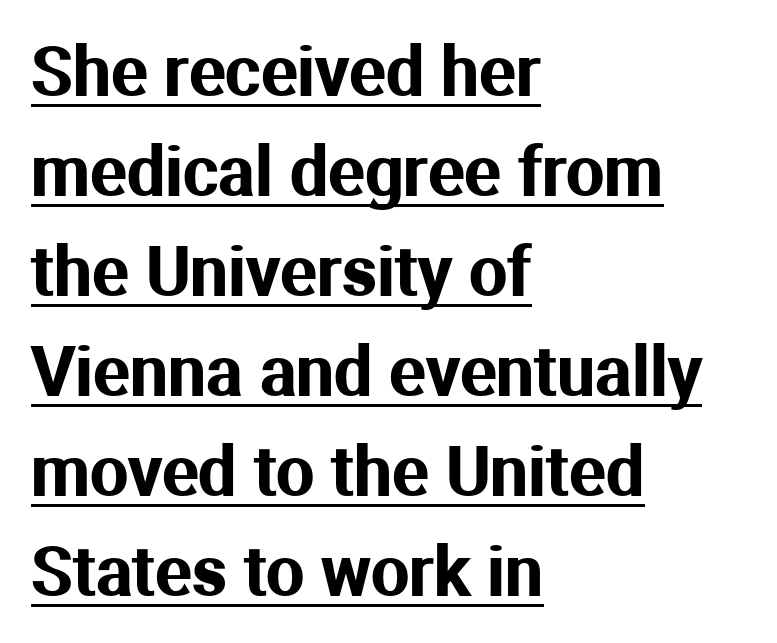
If you drew a line through each stem, it would be perfectly vertical. Regarding serifs, this sample does without them. Spacing verdict: proportional, widths tailored to each character. The string is rendered with underlining switched on. The compositor pushed each line to the left boundary. Default kerning and tracking; the words read as compact shapes.
